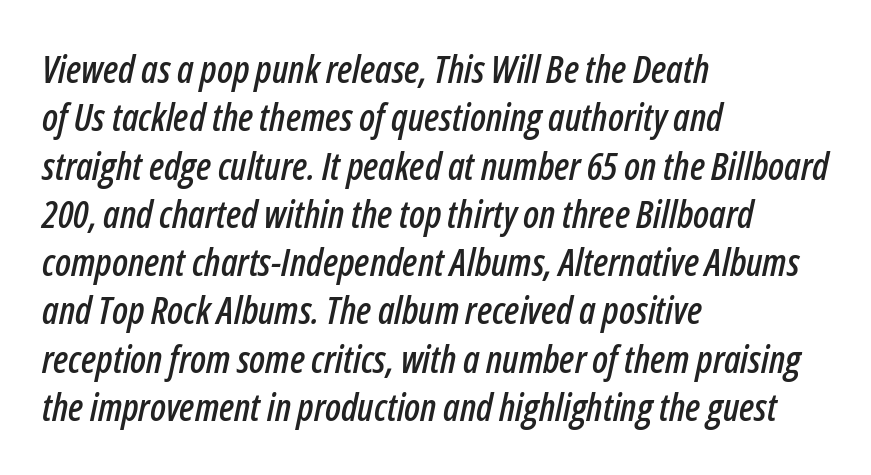
Words appear dense and cohesive because spacing is normal. Each new line begins a customary step beneath the previous one. Decoration check: the copy has no underline. The face used here has a pronounced slope to its letters.
